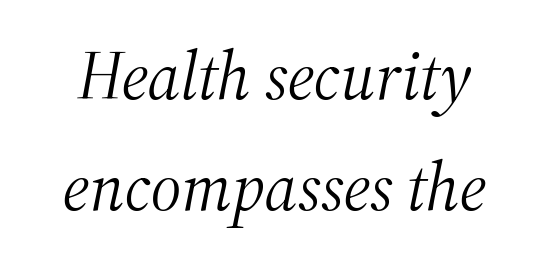
Q: Is the text bold? A: No.
Q: Is the text italic (slanted)? A: Yes, it leans right by about 12 degrees.
Q: Is the typeface a serif or a sans-serif typeface? A: Serif.
Q: Is the text underlined? A: No.
Q: Is the spacing between letters normal or unusually wide? A: Normal.
Q: Is the spacing between lines tight, normal or loose? A: Normal.
Q: Width (condensed, normal, or wide)? A: Normal.
Q: Stroke contrast? A: Medium.
Q: x-height? A: Medium.
Q: Monospaced? A: No.
